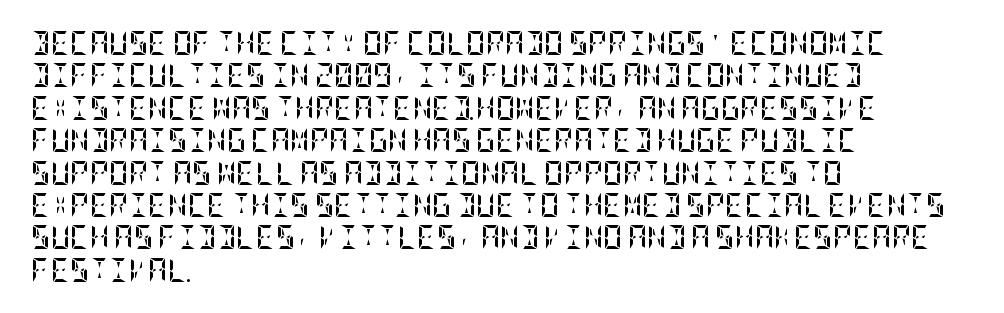
The image shows 24 px bold type, upright; set left-aligned, normal line spacing (1.35x), normal letter spacing, not underlined.
